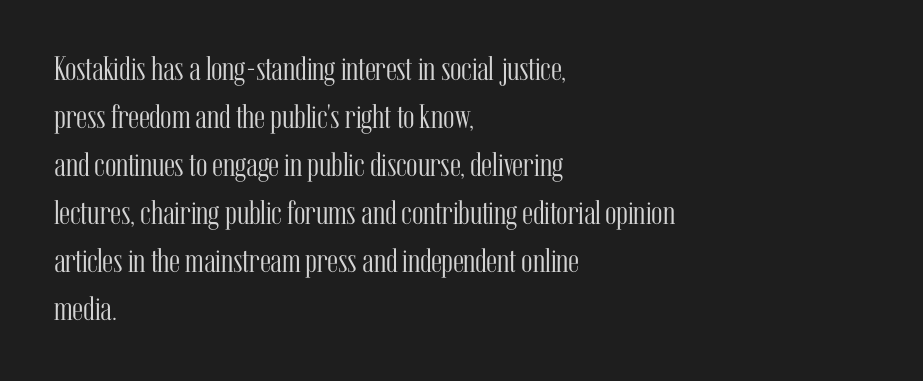
{"serif": "yes", "italic": "no", "bold": "no", "weight": "light", "width": "condensed", "stroke_contrast": "medium", "x_height": "medium", "monospaced": "no", "underline": "no", "align": "left", "line_spacing": "normal", "line_spacing_ratio": 1.41, "letter_spacing": "normal", "letter_spacing_em": 0.0, "glyph_px": 34}
